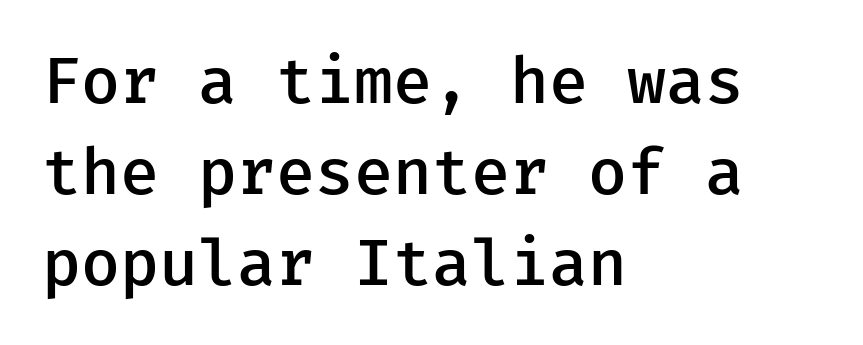
Q: Is the text bold? A: Semi-bold.
Q: Is the text italic (slanted)? A: No, it is upright.
Q: Is the typeface a serif or a sans-serif typeface? A: Sans-serif.
Q: Is the text underlined? A: No.
Q: How is the paragraph aligned? A: Left-aligned.
Q: Is the spacing between letters normal or unusually wide? A: Normal.
Q: Is the spacing between lines tight, normal or loose? A: Normal.
Q: Width (condensed, normal, or wide)? A: Normal.
Q: Stroke contrast? A: Low.
Q: x-height? A: Medium.
